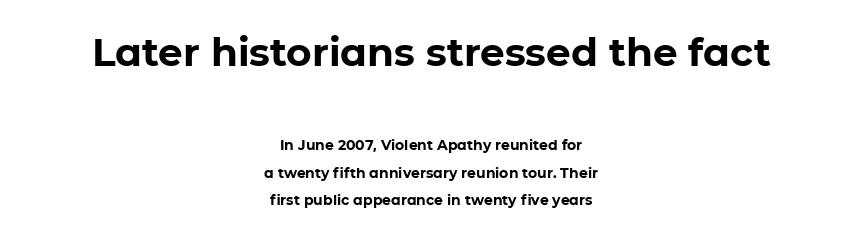
{"serif": "no", "italic": "no", "bold": "yes", "weight": "bold", "width": "normal", "stroke_contrast": "low", "x_height": "medium", "monospaced": "no", "underline": "no", "align": "center", "line_spacing": "loose", "line_spacing_ratio": 1.97, "letter_spacing": "normal", "letter_spacing_em": 0.0, "larger_block": "first", "size_ratio": 2.79, "glyph_px": 39}
